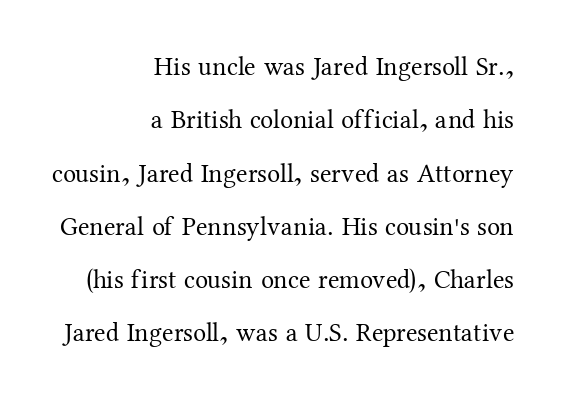
Is the type heavy? It reads as light-to-regular instead. Spacing between characters is what you'd get straight out of the box. The rendering uses a large line-height, opening up the rows. The type sits square on the baseline with zero lean. Line endings align vertically; line beginnings do not. Descenders are the only things crossing below the line.
